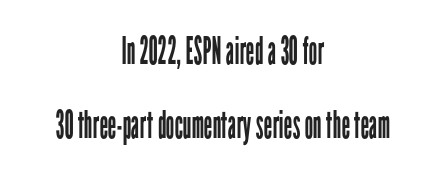
Q: Is the text bold? A: No.
Q: Is the text italic (slanted)? A: No, it is upright.
Q: Is the typeface a serif or a sans-serif typeface? A: Sans-serif.
Q: Is the text underlined? A: No.
Q: How is the paragraph aligned? A: Centered.
Q: Is the spacing between letters normal or unusually wide? A: Normal.
Q: Is the spacing between lines tight, normal or loose? A: Loose.
Q: Width (condensed, normal, or wide)? A: Condensed.
Q: Stroke contrast? A: Low.
Q: x-height? A: Medium.
Q: Monospaced? A: No.
